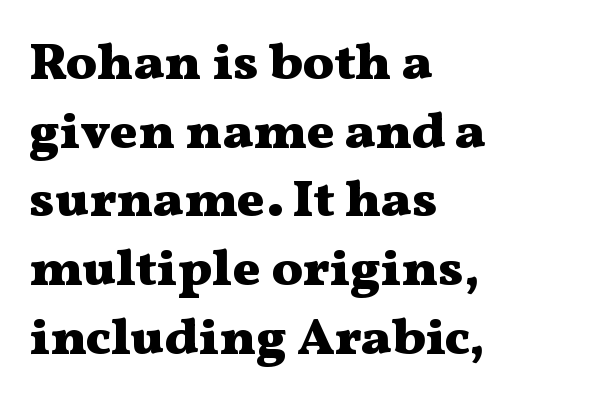
Q: Is the text bold? A: Yes.
Q: Is the text italic (slanted)? A: No, it is upright.
Q: Is the typeface a serif or a sans-serif typeface? A: Serif.
Q: Is the text underlined? A: No.
Q: How is the paragraph aligned? A: Left-aligned.
Q: Is the spacing between letters normal or unusually wide? A: Normal.
Q: Is the spacing between lines tight, normal or loose? A: Normal.
Q: Width (condensed, normal, or wide)? A: Wide.
Q: Stroke contrast? A: Medium.
Q: x-height? A: Medium.
Q: Monospaced? A: No.
